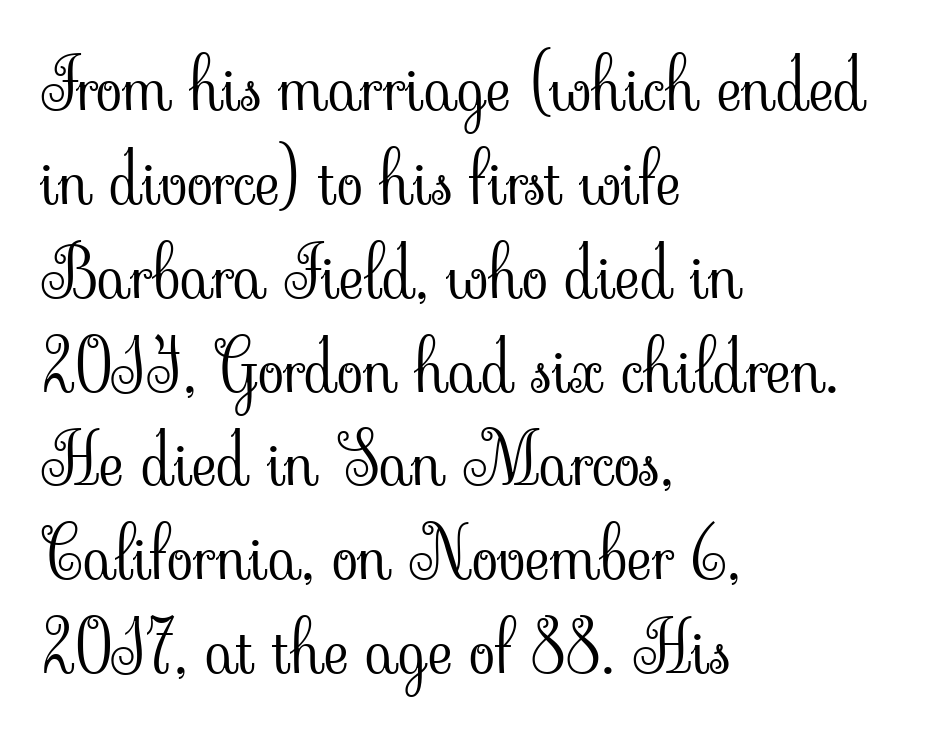
{"serif": "yes", "italic": "no", "bold": "no", "weight": "light", "width": "normal", "stroke_contrast": "low", "x_height": "small", "monospaced": "no", "underline": "no", "align": "left", "line_spacing": "normal", "line_spacing_ratio": 1.36, "letter_spacing": "normal", "letter_spacing_em": 0.0, "glyph_px": 69}
